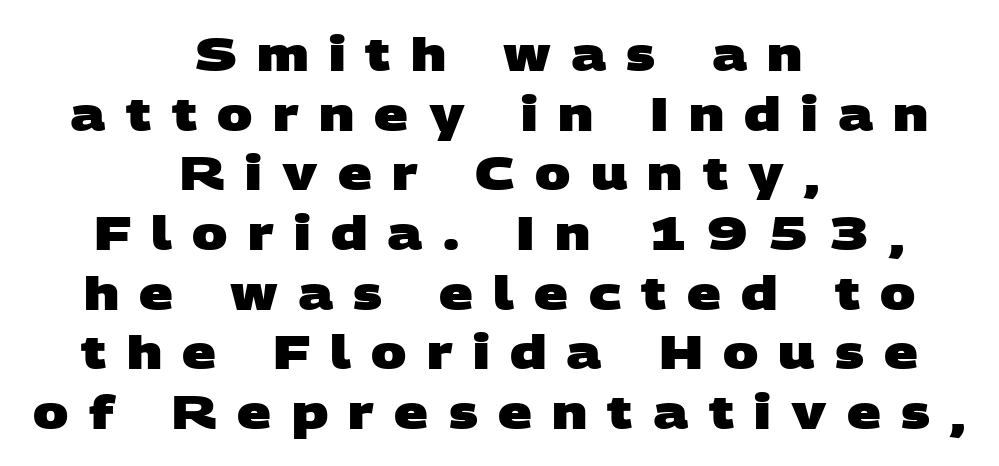
The image shows 47 px heavy, wide sans-serif type; set centered, normal line spacing (1.27x), unusually wide letter spacing (+0.43 em), not underlined; low stroke contrast and a large x-height.
